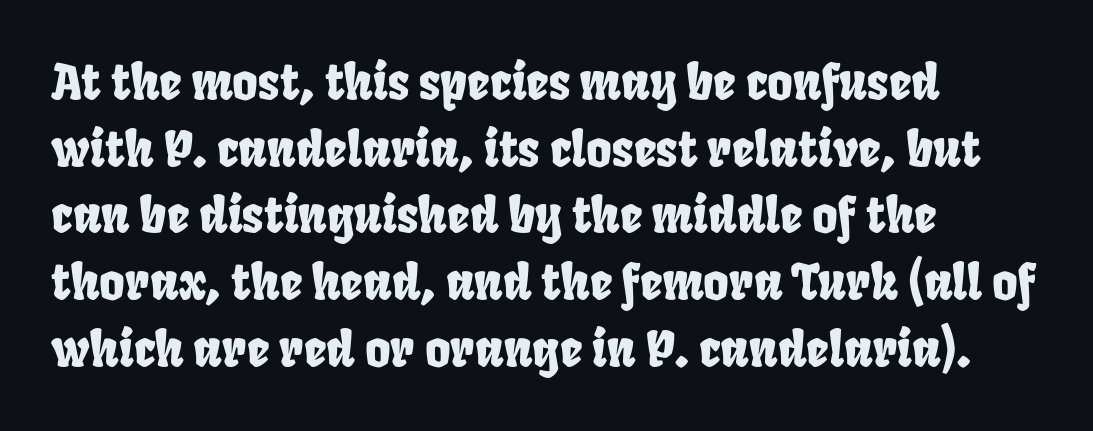
The image shows 49 px condensed sans-serif type; set left-aligned, normal line spacing (1.36x), normal letter spacing, not underlined; low stroke contrast and a large x-height.
